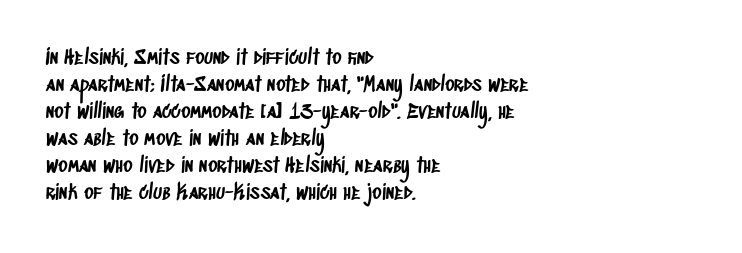
{"underline": "no", "align": "left", "line_spacing": "normal", "line_spacing_ratio": 1.35, "letter_spacing": "normal", "letter_spacing_em": 0.0, "glyph_px": 20}
